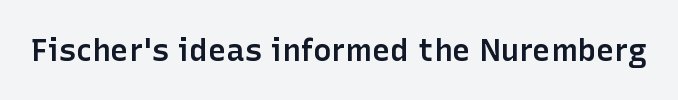
The image shows 31 px semibold sans-serif type, upright; set normal letter spacing, not underlined; low stroke contrast and a medium x-height.
